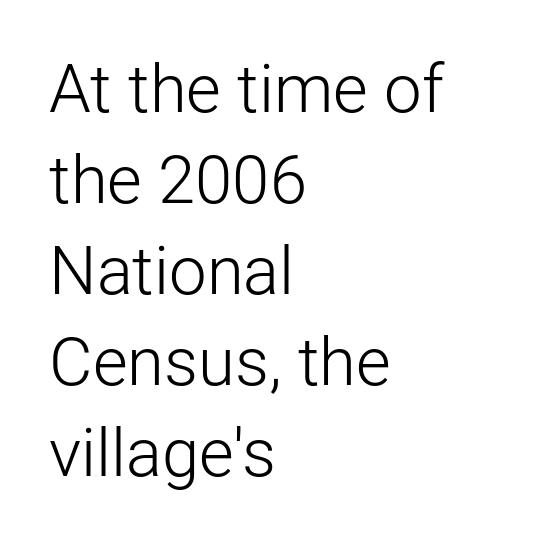
{"serif": "no", "italic": "no", "bold": "no", "weight": "light", "width": "normal", "stroke_contrast": "low", "x_height": "medium", "monospaced": "no", "underline": "no", "align": "left", "line_spacing": "normal", "line_spacing_ratio": 1.36, "letter_spacing": "normal", "letter_spacing_em": 0.0, "glyph_px": 67}
